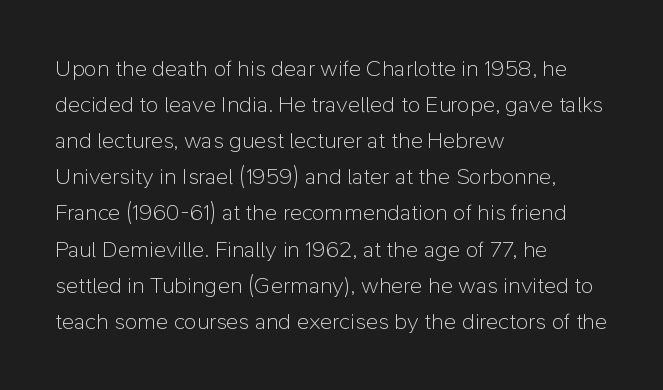
Nothing unusual about the tracking: characters are spaced as the font intends. The typesetter chose a ragged-right arrangement here. Vertical strokes here are truly vertical. In terms of leading, this rendering sits right in the middle.
